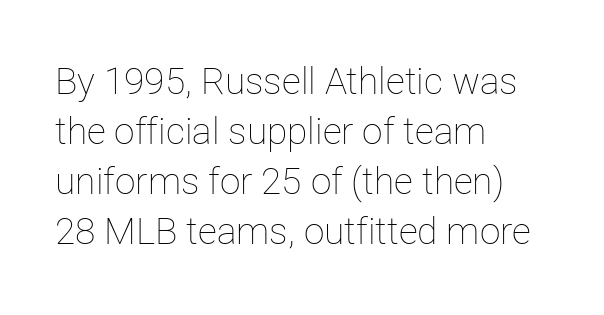
The image shows 37 px thin type, upright; set left-aligned, normal line spacing (1.35x), normal letter spacing, not underlined; low stroke contrast and a medium x-height.
